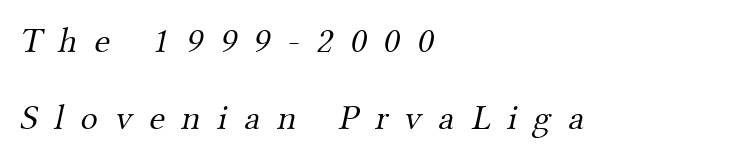
The rendering uses natural spacing where letterforms have individual widths. Does extra space separate the letters? Yes, quite a lot of it. Layout note: lines flush left. Descenders are the only things crossing below the line. This sample uses a serif face. Interline gaps are noticeably wide in this sample.
